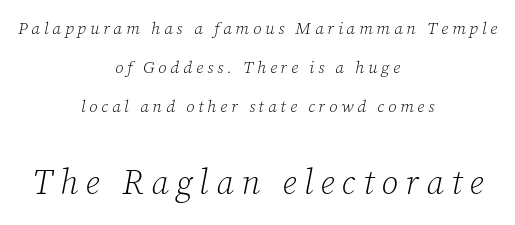
{"serif": "yes", "italic": "yes", "lean": "right", "slant_degrees": 12, "bold": "no", "weight": "light", "width": "normal", "stroke_contrast": "low", "x_height": "medium", "monospaced": "no", "underline": "no", "align": "center", "line_spacing": "loose", "line_spacing_ratio": 2.3, "letter_spacing": "wide", "letter_spacing_em": 0.22, "larger_block": "second", "size_ratio": 2.0, "glyph_px": 34}
